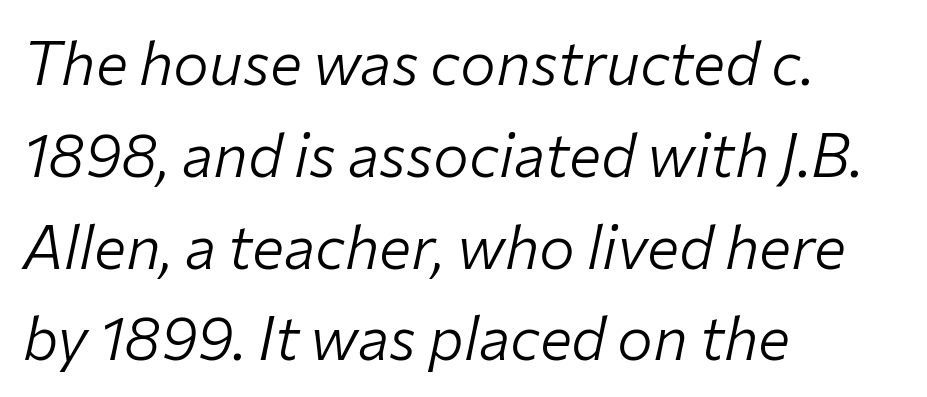
{"italic": "yes", "lean": "right", "slant_degrees": 12, "bold": "no", "weight": "light", "width": "normal", "stroke_contrast": "low", "x_height": "medium", "monospaced": "no", "underline": "no", "align": "left", "line_spacing": "normal", "line_spacing_ratio": 1.53, "letter_spacing": "normal", "letter_spacing_em": 0.0, "glyph_px": 60}
